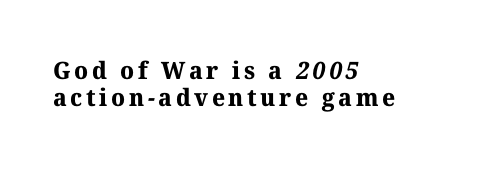
The image shows 24 px bold type; set left-aligned, tight line spacing (1.11x), not underlined.
